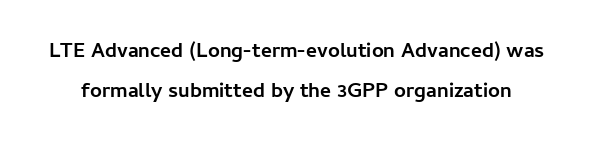
Q: Is the text bold? A: Yes.
Q: Is the text italic (slanted)? A: No, it is upright.
Q: Is the text underlined? A: No.
Q: Is the spacing between letters normal or unusually wide? A: Normal.
Q: Is the spacing between lines tight, normal or loose? A: Loose.
